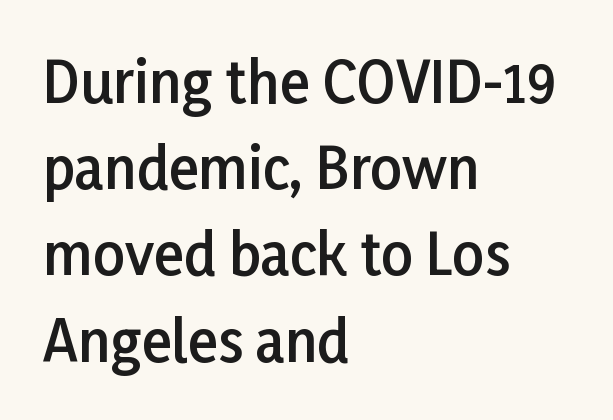
The image shows 56 px semibold sans-serif type, upright; set left-aligned, normal line spacing (1.54x), normal letter spacing, not underlined; low stroke contrast and a medium x-height.
